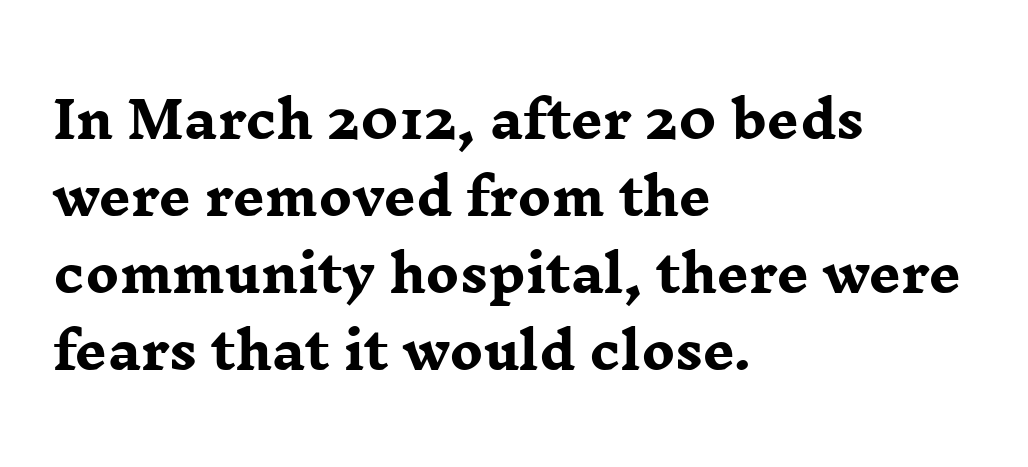
The image shows 50 px heavy, wide serif type, upright; set left-aligned, normal line spacing (1.54x), normal letter spacing, not underlined; low stroke contrast and a medium x-height.
